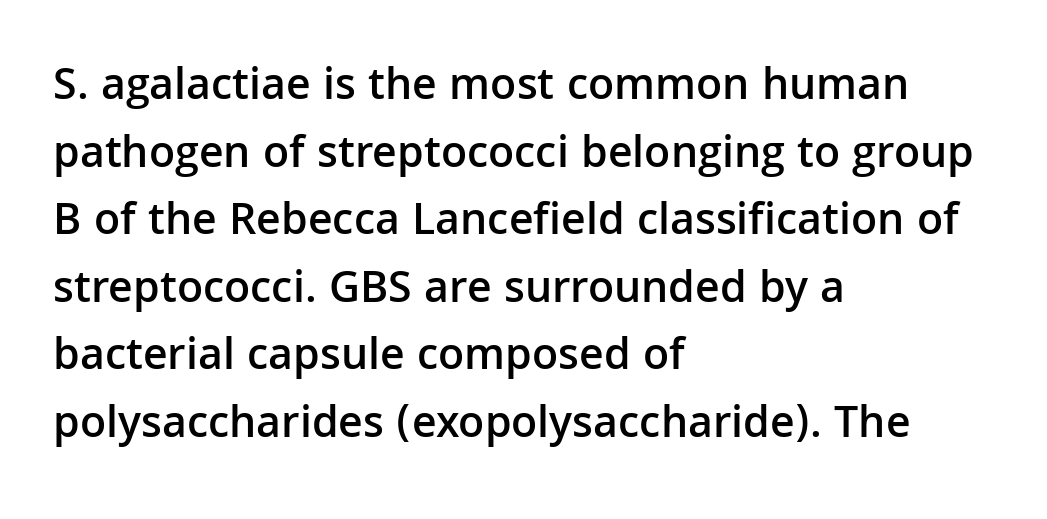
{"serif": "no", "italic": "no", "bold": "semi", "weight": "semibold", "width": "normal", "stroke_contrast": "low", "x_height": "medium", "monospaced": "no", "underline": "no", "align": "left", "line_spacing": "normal", "line_spacing_ratio": 1.47, "letter_spacing": "normal", "letter_spacing_em": 0.0, "glyph_px": 46}
